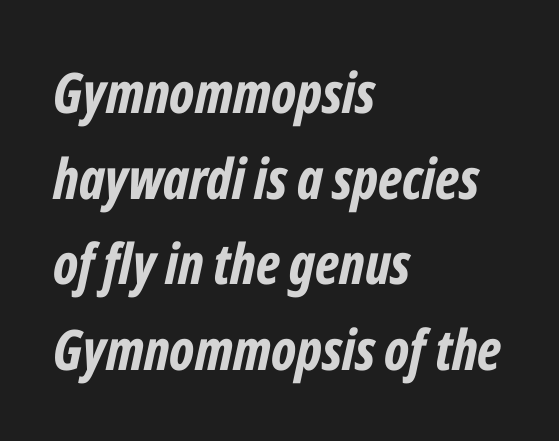
Descenders are the only things crossing below the line. Posture: slanted. Honestly, the row spacing looks completely unremarkable. As a designer I'd log this as weight 700, bold. The horizontal fit of the characters is conventional and even.
